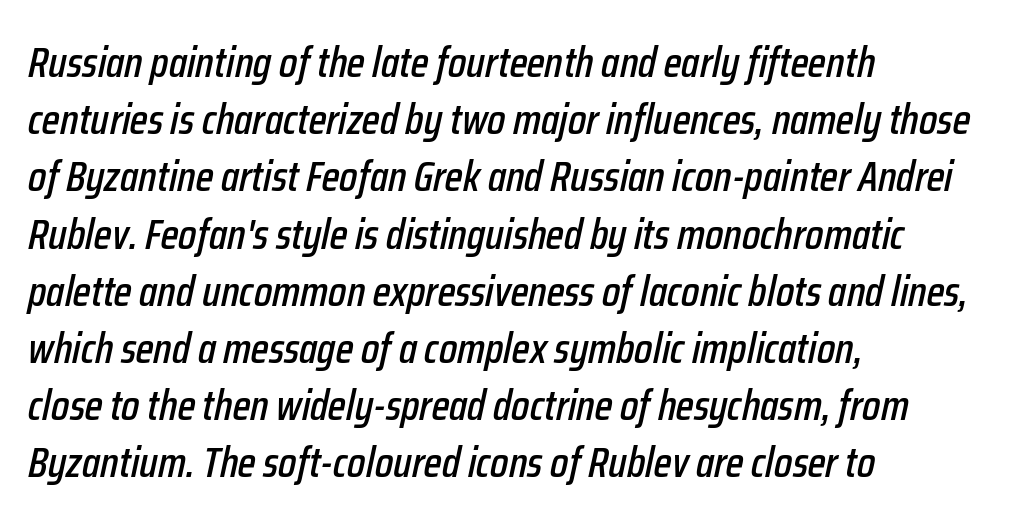
The setting favours the left margin, as ordinary paragraphs usually do. The leading is moderate, giving the passage an even texture. Emphasis-style slanted type is in use. Default kerning and tracking; the words read as compact shapes. The strip under each line holds only bare page.
